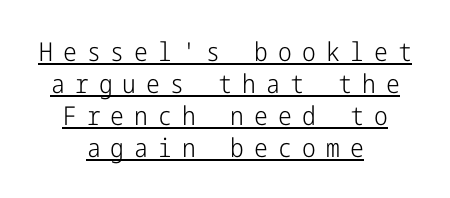
Q: Is the text bold? A: No.
Q: Is the text italic (slanted)? A: No, it is upright.
Q: Is the text underlined? A: Yes.
Q: How is the paragraph aligned? A: Centered.
Q: Is the spacing between letters normal or unusually wide? A: Unusually wide.
